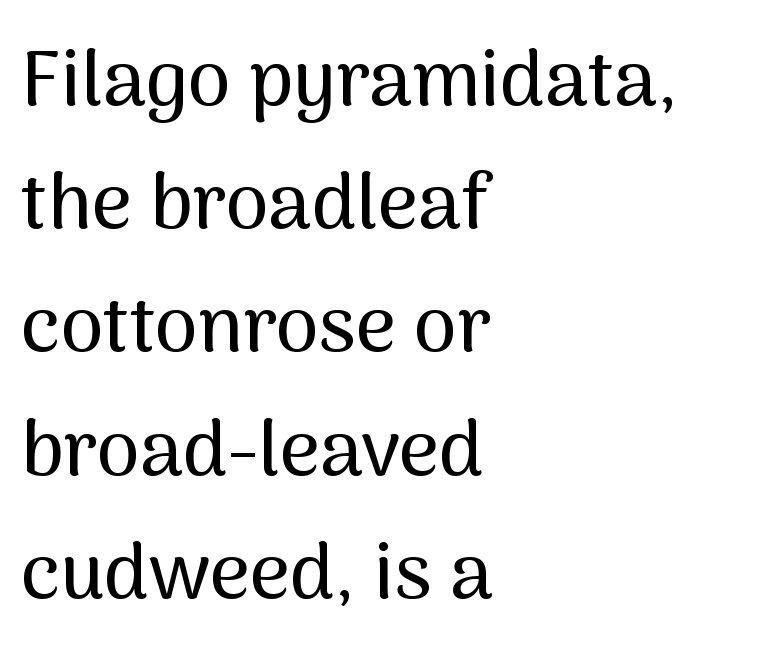
{"serif": "no", "italic": "no", "width": "normal", "stroke_contrast": "medium", "x_height": "medium", "monospaced": "no", "underline": "no", "align": "left", "line_spacing": "normal", "line_spacing_ratio": 1.58, "letter_spacing": "normal", "letter_spacing_em": 0.0, "glyph_px": 78}
